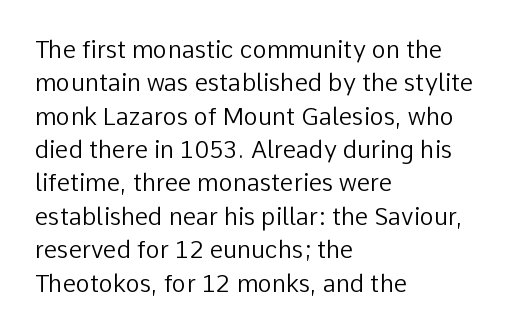
The image shows 24 px text type, upright; set left-aligned, normal line spacing (1.39x), normal letter spacing, not underlined.
